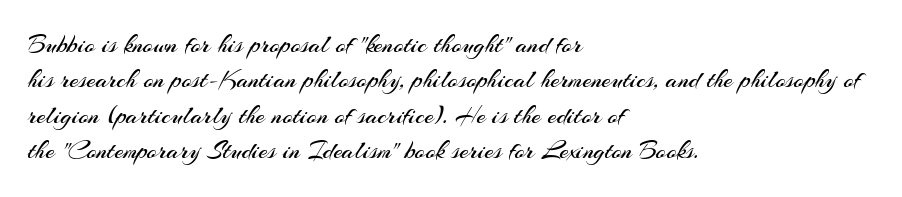
Vertically, the passage feels balanced, rows spaced as you'd expect. A bare baseline throughout the passage. Think standard paragraph weight, or any step lighter than that.
